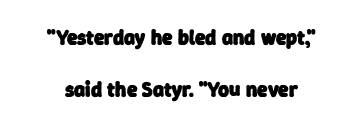
{"bold": "yes", "underline": "no", "align": "center", "line_spacing": "loose", "line_spacing_ratio": 2.5, "letter_spacing": "normal", "letter_spacing_em": 0.0, "glyph_px": 21}
